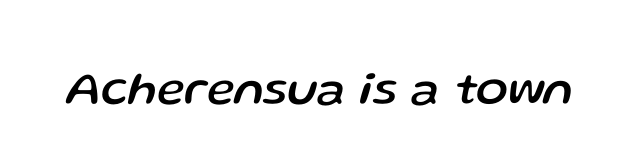
The gap between lines stays unmarked. Looking at the ascenders, they clearly lean. The type is set solid horizontally, with unmodified tracking. The face used here is proportionally spaced, like ordinary book or web type.
